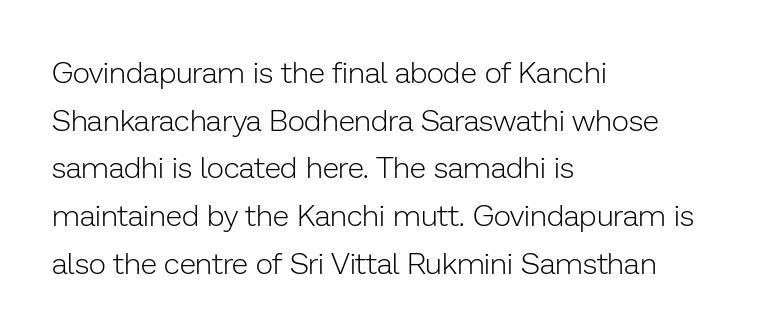
{"serif": "no", "italic": "no", "bold": "no", "weight": "light", "width": "normal", "stroke_contrast": "low", "x_height": "medium", "monospaced": "no", "underline": "no", "align": "left", "line_spacing": "normal", "line_spacing_ratio": 1.59, "letter_spacing": "normal", "letter_spacing_em": 0.0, "glyph_px": 30}
